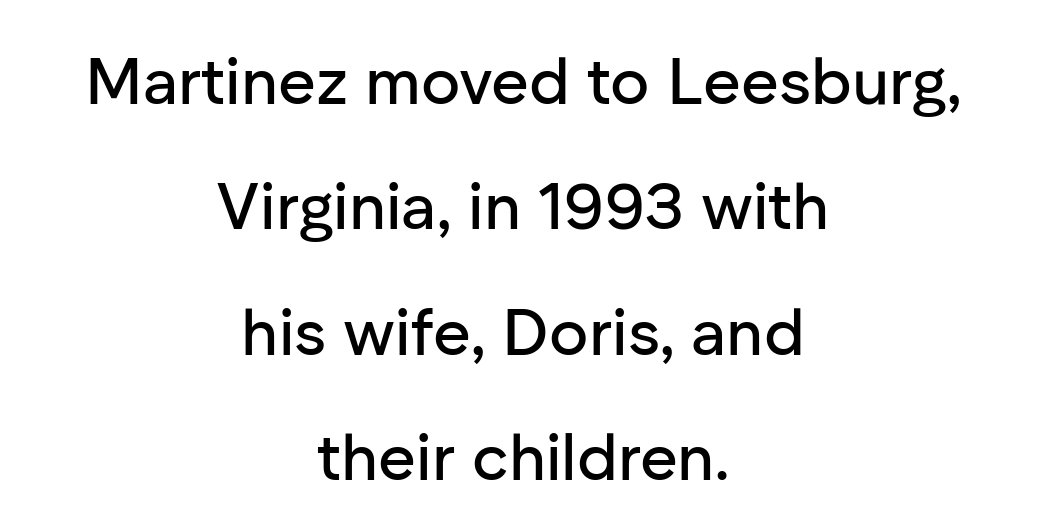
{"serif": "no", "italic": "no", "width": "normal", "stroke_contrast": "low", "x_height": "medium", "monospaced": "no", "underline": "no", "align": "center", "line_spacing": "loose", "line_spacing_ratio": 1.93, "letter_spacing": "normal", "letter_spacing_em": 0.0, "glyph_px": 65}
